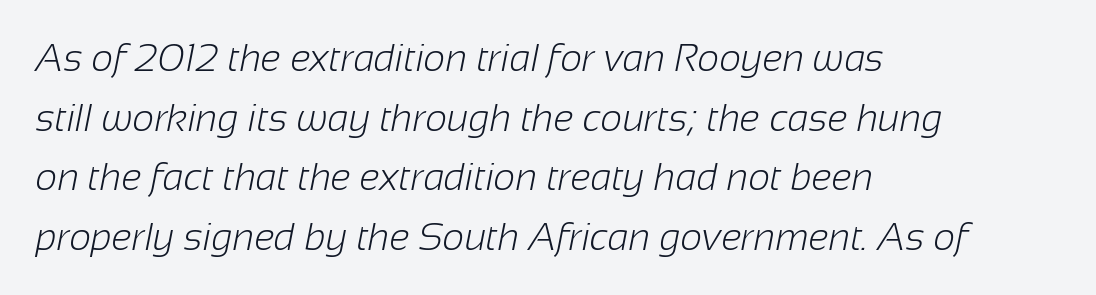
The image shows 38 px light sans-serif type; set left-aligned, normal line spacing (1.57x), normal letter spacing, not underlined; low stroke contrast and a medium x-height.
